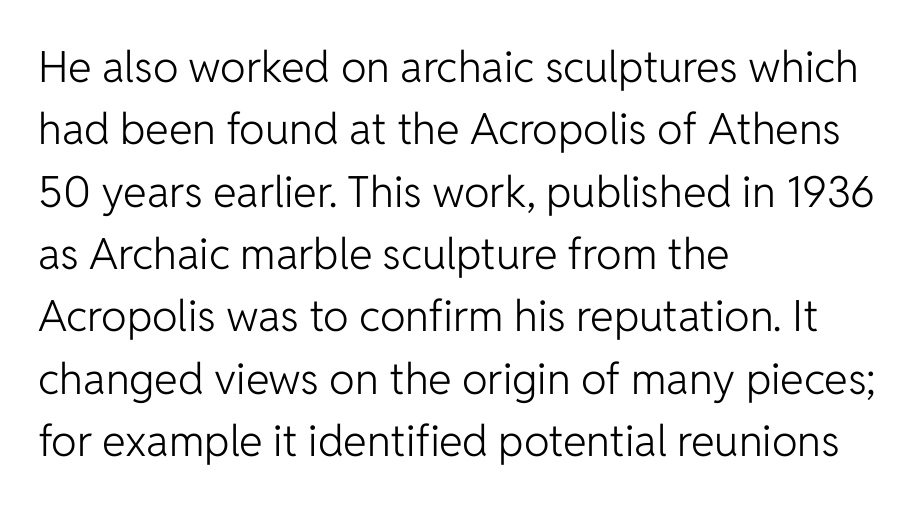
{"serif": "no", "italic": "no", "bold": "no", "weight": "light", "width": "normal", "stroke_contrast": "low", "x_height": "medium", "monospaced": "no", "underline": "no", "align": "left", "line_spacing": "normal", "line_spacing_ratio": 1.45, "letter_spacing": "normal", "letter_spacing_em": 0.0, "glyph_px": 43}
